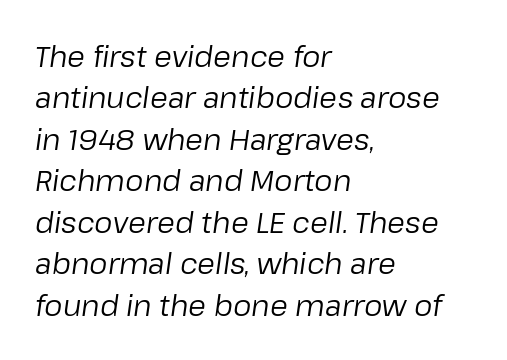
Q: Is the text bold? A: No.
Q: Is the text italic (slanted)? A: Yes, it leans right by about 8 degrees.
Q: Is the text underlined? A: No.
Q: How is the paragraph aligned? A: Left-aligned.
Q: Is the spacing between letters normal or unusually wide? A: Normal.
Q: Is the spacing between lines tight, normal or loose? A: Normal.
Q: Width (condensed, normal, or wide)? A: Normal.
Q: Stroke contrast? A: Low.
Q: x-height? A: Medium.
Q: Monospaced? A: No.
